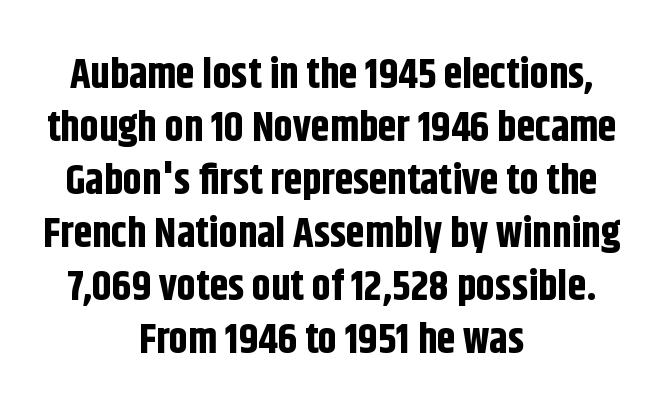
Q: Is the text bold? A: Yes.
Q: Is the text italic (slanted)? A: No, it is upright.
Q: Is the typeface a serif or a sans-serif typeface? A: Sans-serif.
Q: Is the text underlined? A: No.
Q: How is the paragraph aligned? A: Centered.
Q: Is the spacing between letters normal or unusually wide? A: Normal.
Q: Is the spacing between lines tight, normal or loose? A: Normal.
Q: Width (condensed, normal, or wide)? A: Condensed.
Q: Stroke contrast? A: Low.
Q: x-height? A: Large.
Q: Monospaced? A: No.
